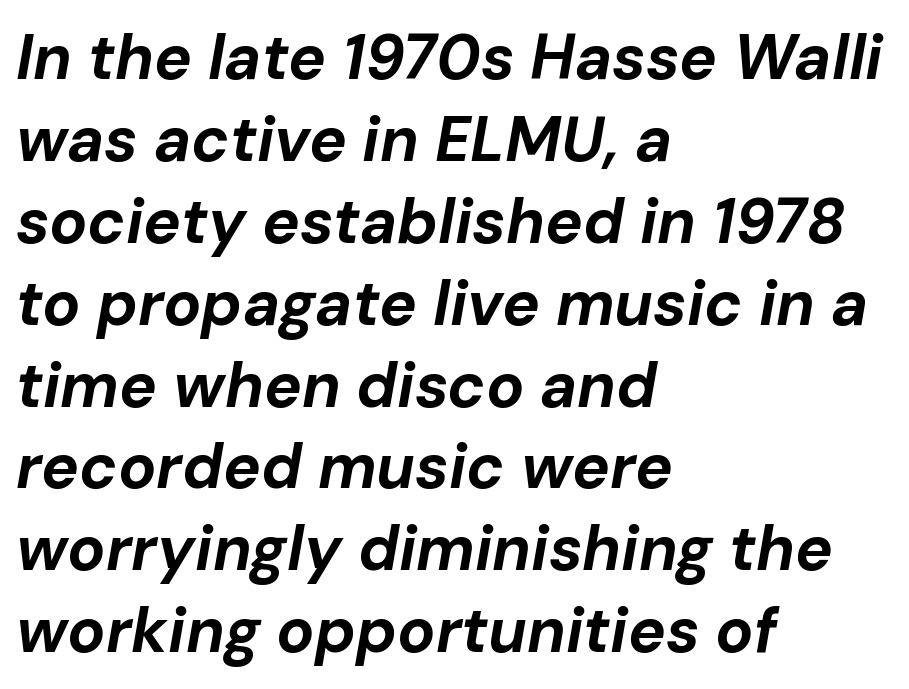
Notice how the stems are inclined rather than vertical — that's the hallmark of italics. Between one letter and the next there's only the usual sliver of space. The words here are not underlined. The lines in this sample share a left origin and differ only in where they stop. These lines are rendered in a variable-pitch font. Quick note: interline space is typical.
